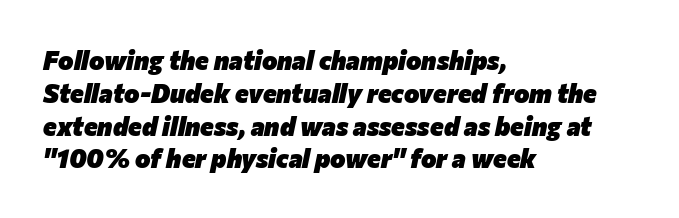
The image shows 26 px bold type, italic (leaning right); set left-aligned, normal line spacing (1.26x), normal letter spacing, not underlined.
